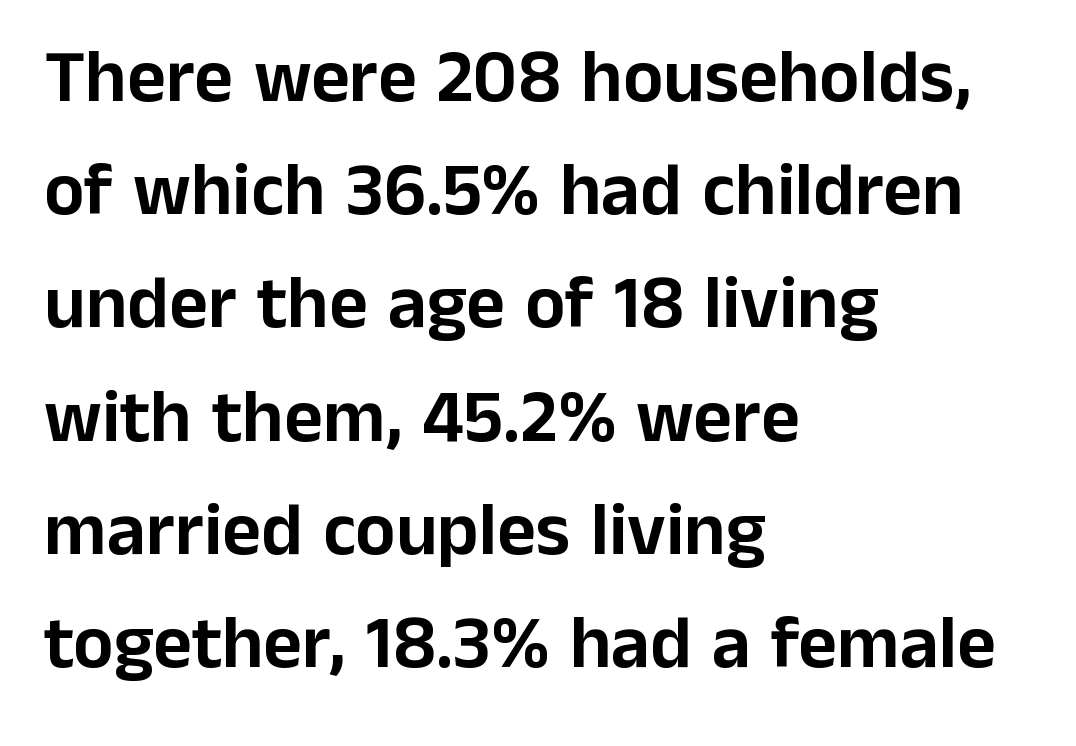
{"serif": "no", "italic": "no", "width": "normal", "stroke_contrast": "low", "x_height": "medium", "monospaced": "no", "underline": "no", "align": "left", "line_spacing": "normal", "line_spacing_ratio": 1.51, "letter_spacing": "normal", "letter_spacing_em": 0.0, "glyph_px": 75}
